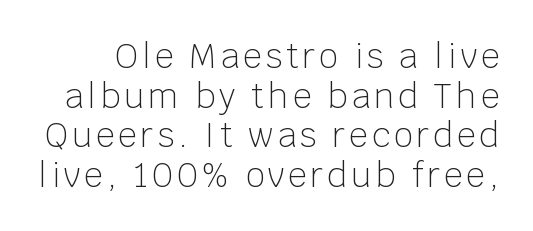
Q: Is the text bold? A: No.
Q: Is the text italic (slanted)? A: No, it is upright.
Q: Is the typeface a serif or a sans-serif typeface? A: Sans-serif.
Q: Is the text underlined? A: No.
Q: Width (condensed, normal, or wide)? A: Normal.
Q: Stroke contrast? A: Low.
Q: x-height? A: Large.
Q: Monospaced? A: No.
